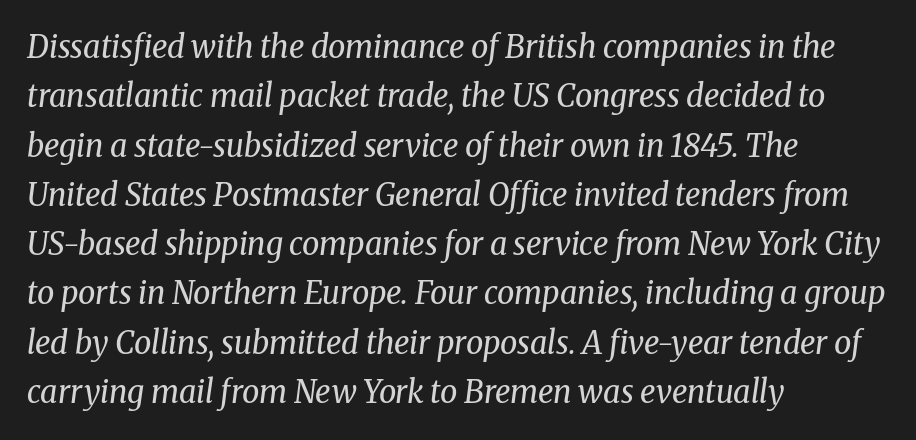
The image shows 31 px regular-weight serif type, italic (leaning right); set left-aligned, normal line spacing (1.59x), normal letter spacing, not underlined; medium stroke contrast and a medium x-height.
